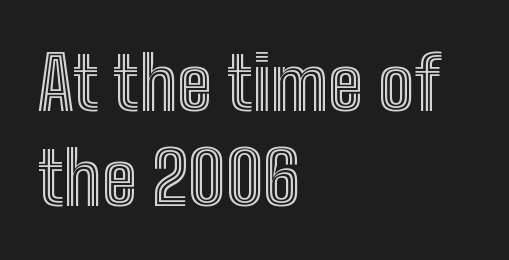
The image shows 74 px condensed type, upright; set left-aligned, normal line spacing (1.28x), normal letter spacing, not underlined; a medium x-height.
